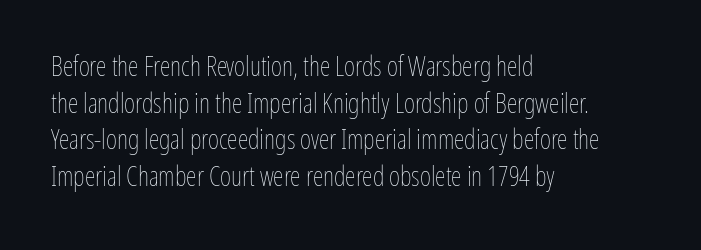
Reading down the block, your eye returns to a fixed left position each line. Do the letters lean? They stand straight. The strip under each line holds only bare page. Bold? No — there's no thickening of the strokes. Line spacing here is normal. Glyph-to-glyph distance matches everyday printed text.
